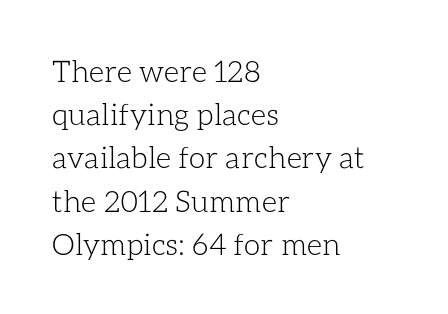
{"italic": "no", "bold": "no", "weight": "light", "width": "normal", "stroke_contrast": "low", "x_height": "medium", "monospaced": "no", "underline": "no", "align": "left", "line_spacing": "normal", "line_spacing_ratio": 1.44, "letter_spacing": "normal", "letter_spacing_em": 0.0, "glyph_px": 30}
